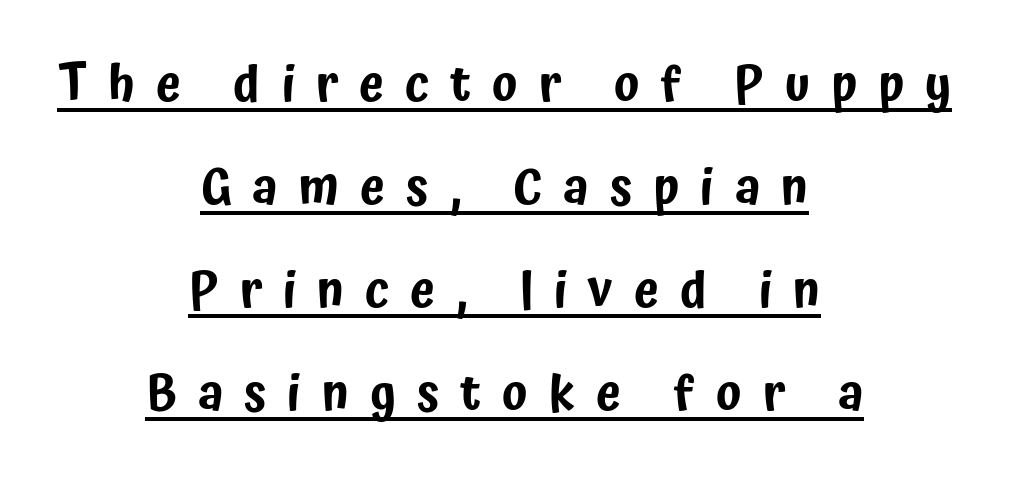
The image shows 50 px condensed sans-serif type, upright; set centered, loose line spacing (2.06x), unusually wide letter spacing (+0.42 em), underlined; low stroke contrast and a medium x-height.
